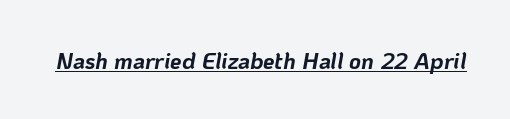
Nobody touched the tracking dial on this one. Honestly, the underline is the first thing you notice here. Posture: slanted. Thick stems and heavy bowls — unmistakably bold.
